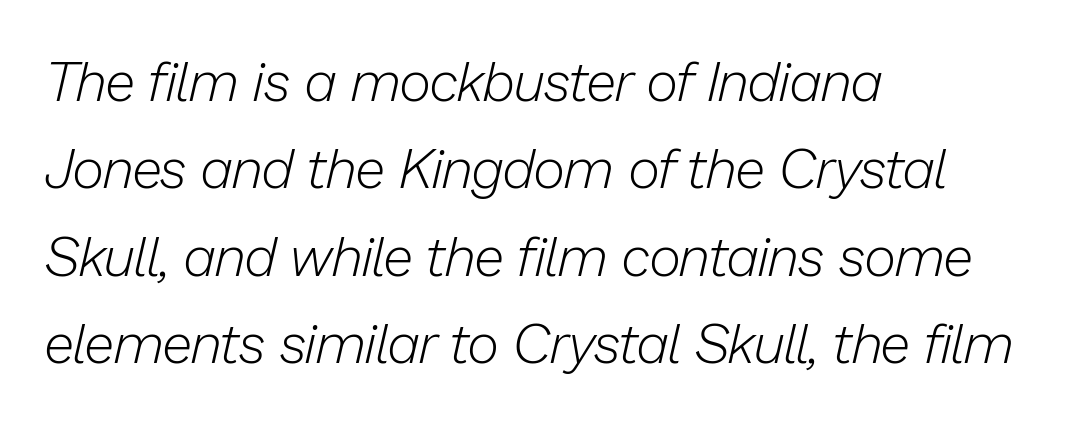
Decoration check: the copy has no underline. The letters advance in unequal steps, a hallmark of proportional type. The font is comparable to plain body text, perhaps lighter. Caption: multi-line text, flush left, ragged right.
